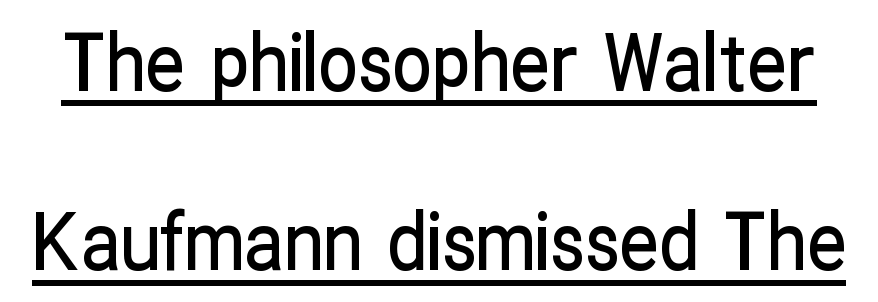
The letters advance in unequal steps, a hallmark of proportional type. Each letter's strokes conclude bluntly, with no projecting serifs. You could call the tracking neutral — neither tight nor loose. Notice how the stems are strictly vertical — no italics here. Is there much room between lines? Yes — plenty of vertical air separates them.
